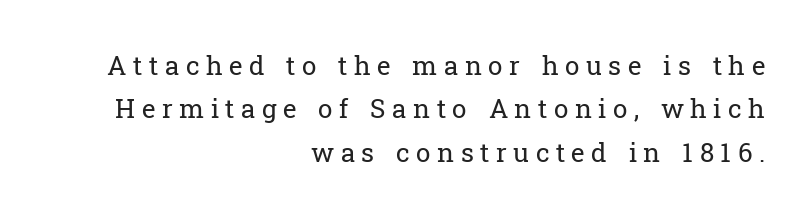
The image shows 26 px text type, upright; set right-aligned, normal line spacing (1.67x), unusually wide letter spacing (+0.25 em), not underlined.
